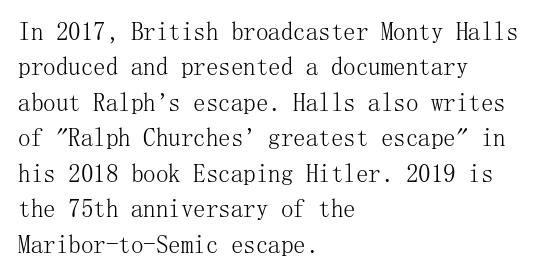
Plain, unruled lines of type. Is the type heavy? It reads as light-to-regular instead. Interline gaps are of average width in this sample. In terms of posture, this sample is upright. These lines are set flush left with a ragged right edge. Nothing unusual about the tracking: characters are spaced as the font intends.
